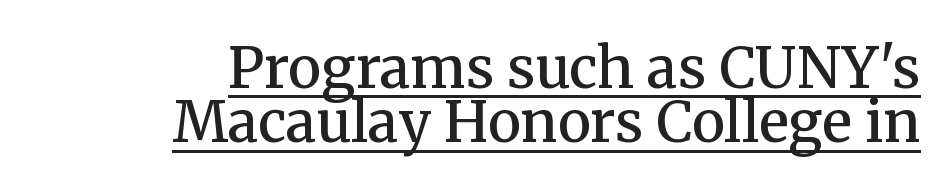
The image shows 56 px semibold serif type, upright; set right-aligned, tight line spacing (0.97x), normal letter spacing, underlined; medium stroke contrast and a medium x-height.
